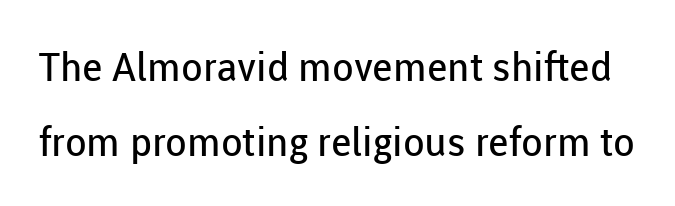
Does the lettering tilt? It doesn't — this is upright. No extra ink here — the face is not bold. Unmarked baselines from the first word to the last. Words appear dense and cohesive because spacing is normal.
